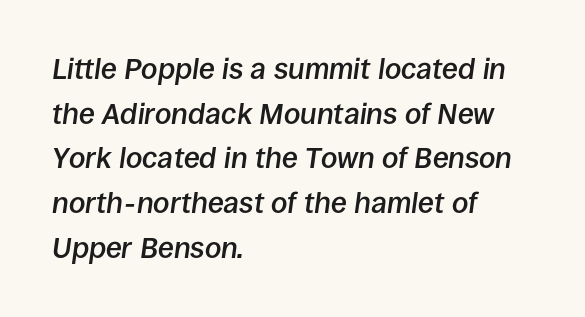
Each line starts at the same left margin while the right side varies. This is moderately heavy type, rendered in semibold. Glyph-to-glyph distance matches everyday printed text. The rows are spaced the way most documents space them. The strip under each line holds only bare page. Looks like regular typesetting: each glyph gets only the width it needs.
